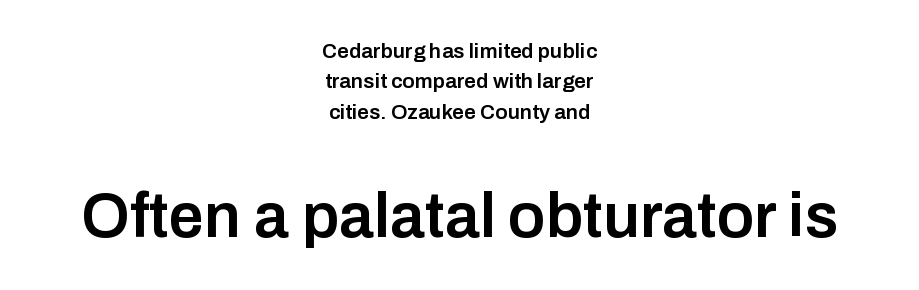
Q: Is the text bold? A: Semi-bold.
Q: Is the text italic (slanted)? A: No, it is upright.
Q: Is the typeface a serif or a sans-serif typeface? A: Sans-serif.
Q: Is the text underlined? A: No.
Q: How is the paragraph aligned? A: Centered.
Q: Is the spacing between letters normal or unusually wide? A: Normal.
Q: Is the spacing between lines tight, normal or loose? A: Normal.
Q: Which block of text is set in a larger size, the first (top) or the second (bottom)? A: The second (bottom) one.
Q: Width (condensed, normal, or wide)? A: Normal.
Q: Stroke contrast? A: Low.
Q: x-height? A: Medium.
Q: Monospaced? A: No.
